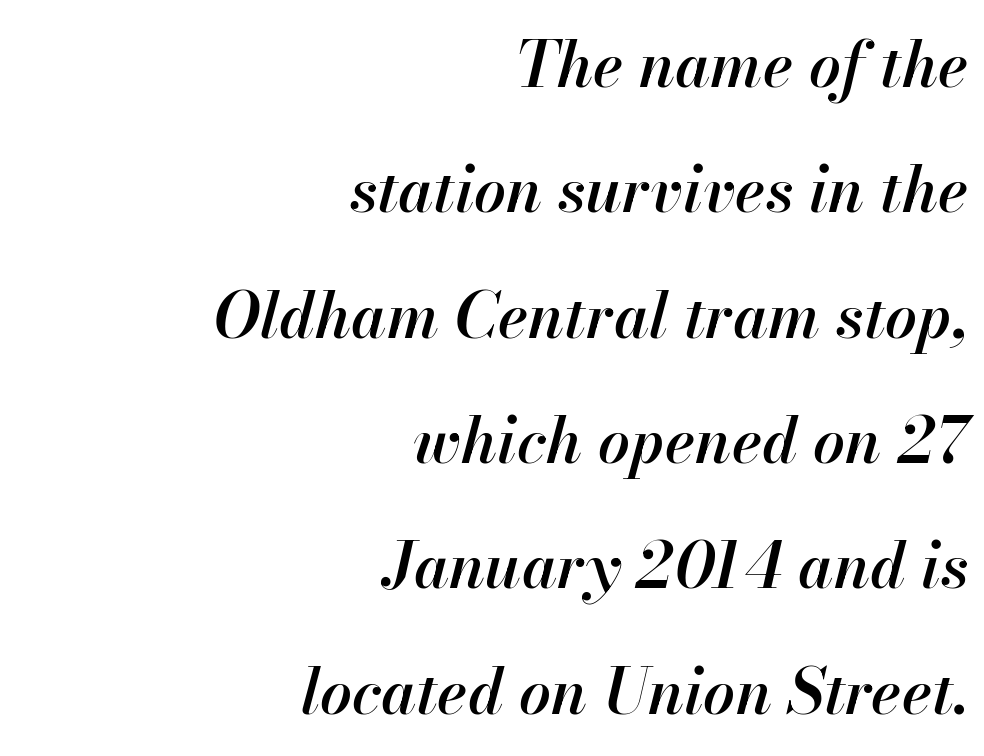
Q: Is the text bold? A: Semi-bold.
Q: Is the text italic (slanted)? A: Yes, it leans right by about 13 degrees.
Q: Is the text underlined? A: No.
Q: How is the paragraph aligned? A: Right-aligned.
Q: Is the spacing between letters normal or unusually wide? A: Normal.
Q: Is the spacing between lines tight, normal or loose? A: Loose.
Q: Width (condensed, normal, or wide)? A: Normal.
Q: Stroke contrast? A: High.
Q: x-height? A: Small.
Q: Monospaced? A: No.
